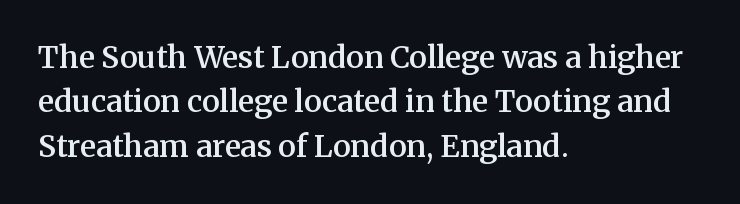
The image shows 30 px semibold serif type, upright; set left-aligned, normal line spacing (1.48x), normal letter spacing, not underlined; medium stroke contrast and a medium x-height.
